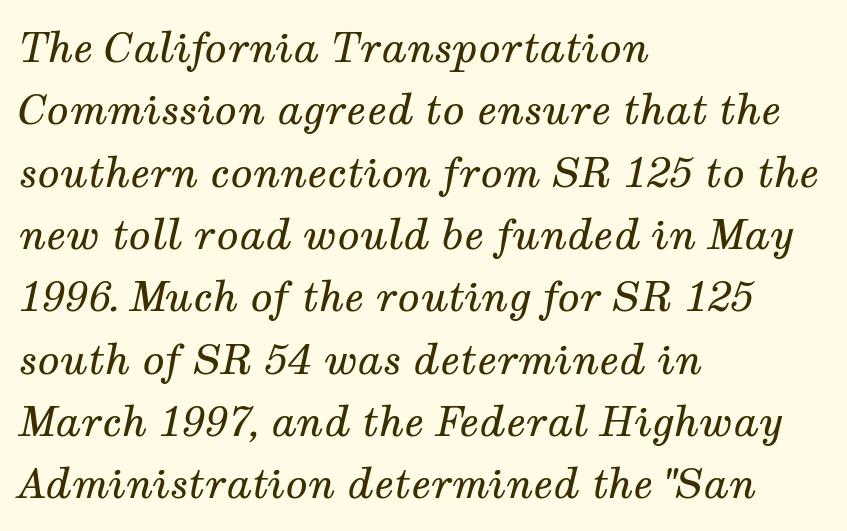
Q: Is the text bold? A: No.
Q: Is the text italic (slanted)? A: Yes, it leans right by about 12 degrees.
Q: Is the typeface a serif or a sans-serif typeface? A: Serif.
Q: Is the text underlined? A: No.
Q: How is the paragraph aligned? A: Left-aligned.
Q: Is the spacing between letters normal or unusually wide? A: Normal.
Q: Is the spacing between lines tight, normal or loose? A: Normal.
Q: Width (condensed, normal, or wide)? A: Normal.
Q: Stroke contrast? A: Medium.
Q: x-height? A: Medium.
Q: Monospaced? A: No.
